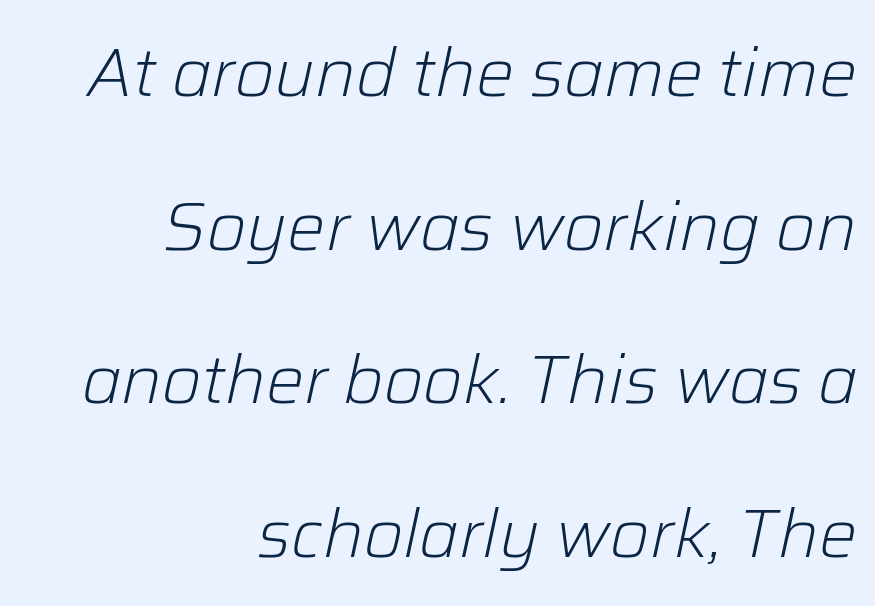
Stems here are at most as thick as an everyday book face. Check the space under the baseline: it is left empty. Each letter keeps its own natural width here, so spacing adapts to shape. A great deal of white space separates one row of letters from the next. The letterforms sit shoulder to shoulder at normal distance. There's an unmistakable incline to the writing here.
